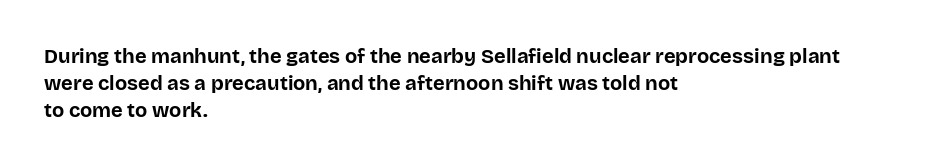
{"italic": "no", "bold": "yes", "underline": "no", "align": "left", "line_spacing": "normal", "line_spacing_ratio": 1.36, "letter_spacing": "normal", "letter_spacing_em": 0.0, "glyph_px": 20}
